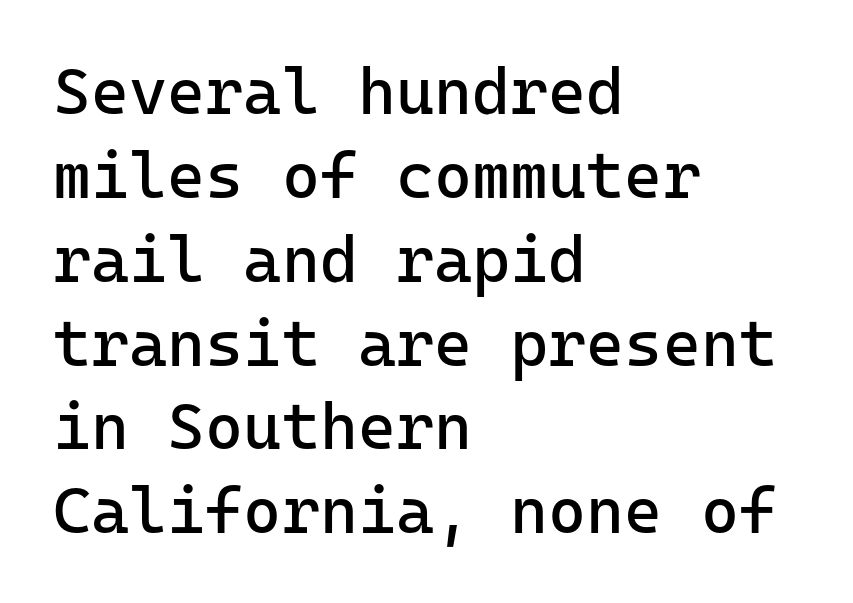
The image shows 65 px regular-weight sans-serif type, upright; set left-aligned, normal line spacing (1.29x), normal letter spacing, not underlined; low stroke contrast and a medium x-height.
